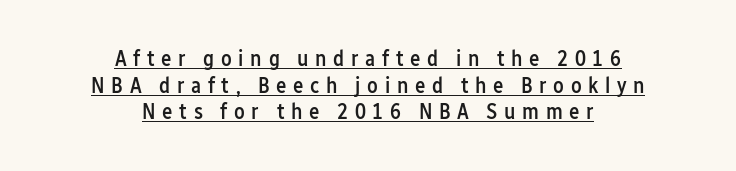
The font's upright variant was chosen for this text. Leftover space on each line is divided equally before and after the words. A typographer would call this underscored text. Set as a demibold, roughly 600 on the weight scale. How are the letters spaced? Widely, with obvious added tracking.
